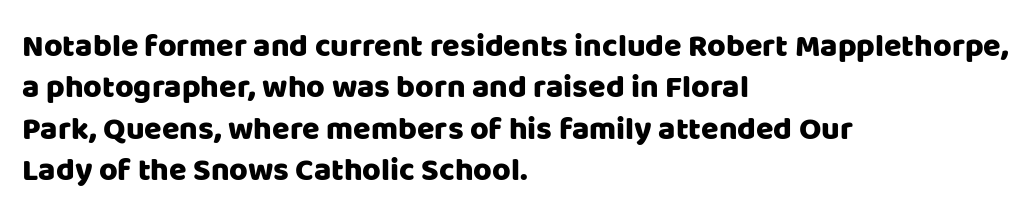
{"serif": "no", "italic": "no", "width": "normal", "stroke_contrast": "low", "x_height": "large", "monospaced": "no", "underline": "no", "align": "left", "line_spacing": "normal", "line_spacing_ratio": 1.29, "letter_spacing": "normal", "letter_spacing_em": 0.0, "glyph_px": 32}
